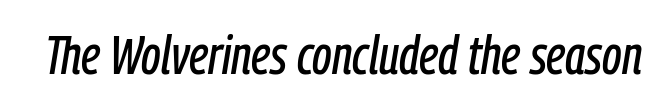
Q: Is the text italic (slanted)? A: Yes, it leans right by about 9 degrees.
Q: Is the text underlined? A: No.
Q: Is the spacing between letters normal or unusually wide? A: Normal.
Q: Width (condensed, normal, or wide)? A: Condensed.
Q: Stroke contrast? A: Low.
Q: x-height? A: Medium.
Q: Monospaced? A: No.
